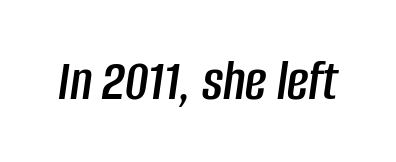
The string is rendered with underlining switched off. Note the varied advance widths — an 'i' is clearly narrower than an 'm'. Students, note that the glyphs here touch the page at normal intervals. This sample uses an oblique cut, with every glyph tilted off the vertical.
